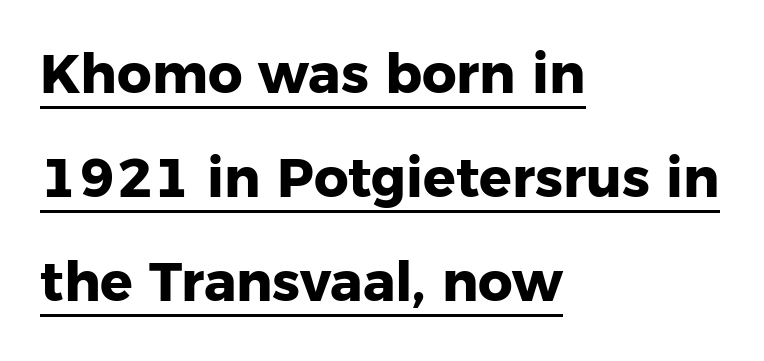
Q: Is the text bold? A: Yes.
Q: Is the text italic (slanted)? A: No, it is upright.
Q: Is the typeface a serif or a sans-serif typeface? A: Sans-serif.
Q: Is the text underlined? A: Yes.
Q: How is the paragraph aligned? A: Left-aligned.
Q: Is the spacing between letters normal or unusually wide? A: Normal.
Q: Is the spacing between lines tight, normal or loose? A: Loose.
Q: Width (condensed, normal, or wide)? A: Normal.
Q: Stroke contrast? A: Low.
Q: x-height? A: Medium.
Q: Monospaced? A: No.
